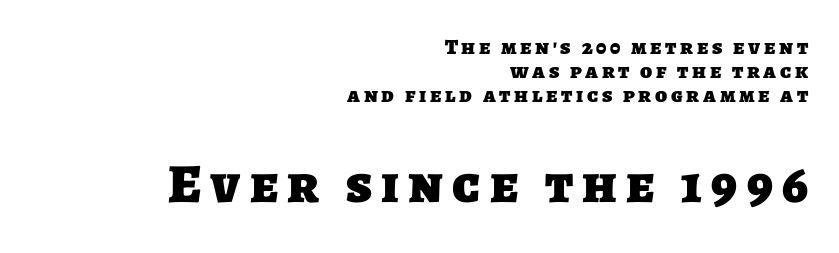
The lines are quadded right. The rendering enlarges the type as you move from the upper chunk to the lower. Descenders are the only things crossing below the line. Here the designer chose a conventional face with non-uniform glyph widths. The sample has been set heavy, in full bold. You can tell from the bare stems that sans-serif type was used.
